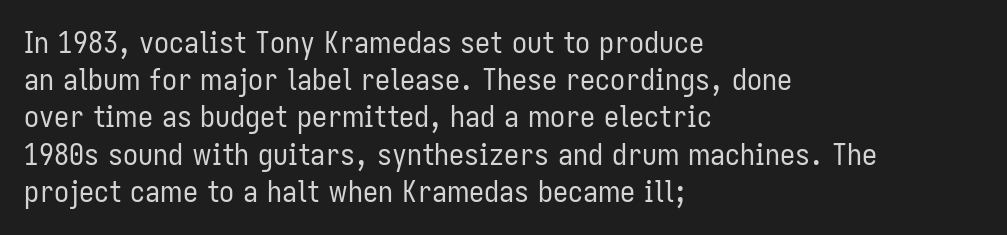
The image shows 30 px regular-weight, condensed sans-serif type, upright; set left-aligned, line spacing 1.24x, normal letter spacing, not underlined; low stroke contrast and a medium x-height.
